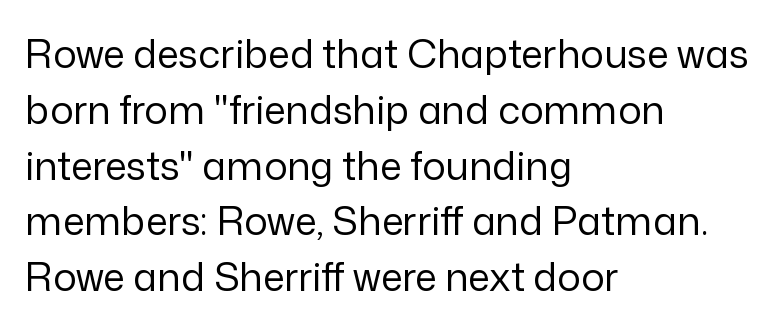
Is the letter spacing exaggerated? No — it looks like the ordinary default. The text block is weighted toward the left margin, trailing off unevenly rightward. Typographically, this falls in the sans-serif category. In terms of posture, this sample is upright.
